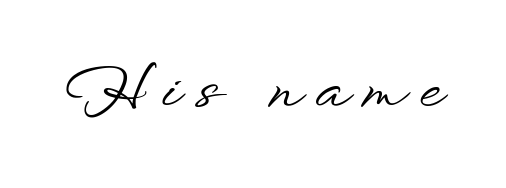
Q: Is the text italic (slanted)? A: Yes.
Q: Is the typeface a serif or a sans-serif typeface? A: Sans-serif.
Q: Is the text underlined? A: No.
Q: Is the spacing between letters normal or unusually wide? A: Unusually wide.
Q: Width (condensed, normal, or wide)? A: Wide.
Q: Stroke contrast? A: Low.
Q: x-height? A: Small.
Q: Monospaced? A: No.
